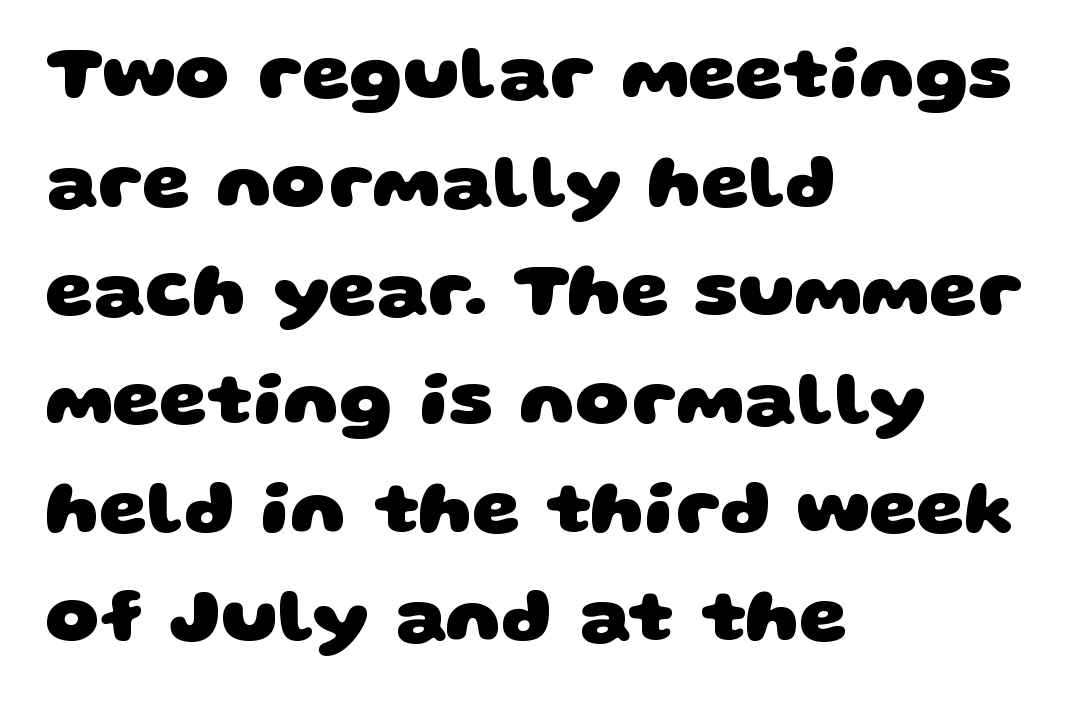
Typesetter's note: full bold, strokes at maximum text heaviness. The lines sit at an ordinary, default distance from one another. Nothing unusual about the tracking: characters are spaced as the font intends. Line beginnings align vertically; line endings do not.
